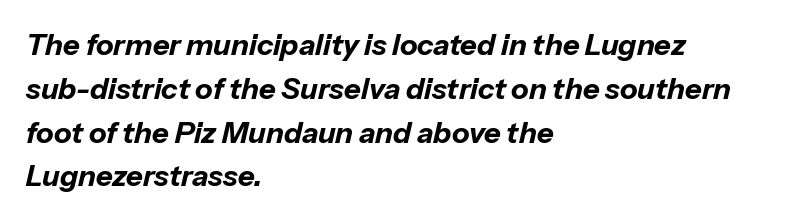
The image shows 29 px bold type, italic (leaning right); set left-aligned, normal line spacing (1.51x), normal letter spacing, not underlined; low stroke contrast and a medium x-height.
